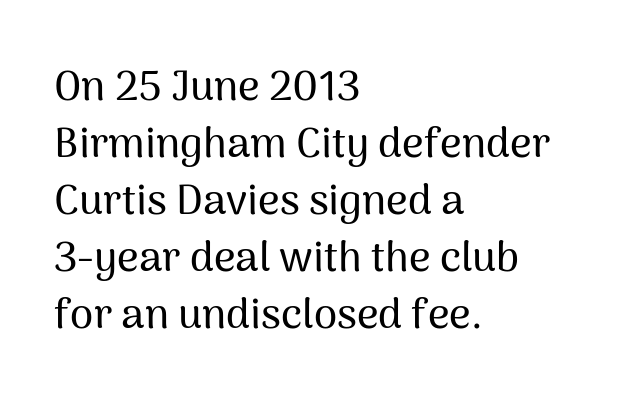
The image shows 42 px sans-serif type, upright; set left-aligned, normal line spacing (1.36x), normal letter spacing, not underlined; medium stroke contrast and a medium x-height.
